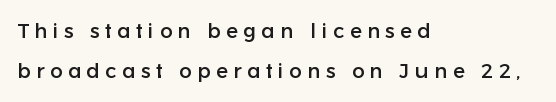
Underlining? Definitely not there. Posture: straight, roman, zero tilt. Baseline-to-baseline distance is far greater than the letter height. All the whitespace from short lines collects on the right. The face used here is rendered with a markedly widened letterfit.
